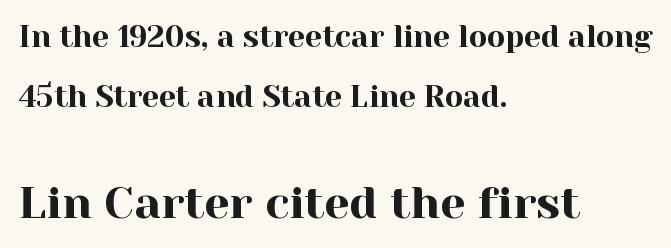
A typesetter would call this proportional, since set widths differ per character. Beneath every word, the page is bare. In terms of leading, this rendering errs on the spacious side. Every row of glyphs begins at an identical x-position on the left. The type family on display is of the serif kind. Notice how the stems are strictly vertical — no italics here.
